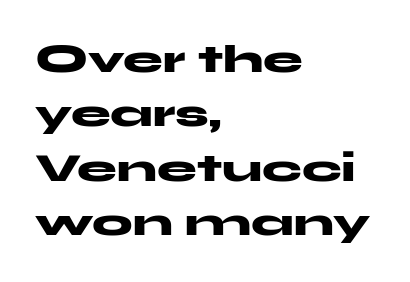
Q: Is the text bold? A: Yes.
Q: Is the text italic (slanted)? A: No, it is upright.
Q: Is the typeface a serif or a sans-serif typeface? A: Sans-serif.
Q: Is the text underlined? A: No.
Q: How is the paragraph aligned? A: Left-aligned.
Q: Is the spacing between letters normal or unusually wide? A: Normal.
Q: Is the spacing between lines tight, normal or loose? A: Normal.
Q: Width (condensed, normal, or wide)? A: Wide.
Q: Stroke contrast? A: Medium.
Q: x-height? A: Medium.
Q: Monospaced? A: No.
